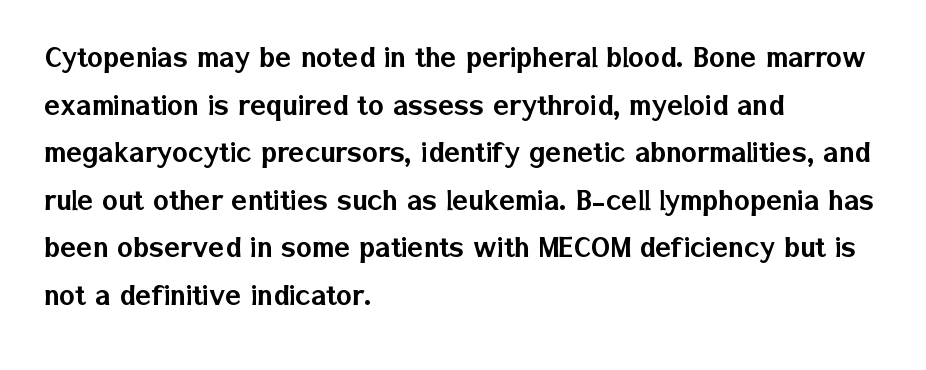
Leading: standard. Line beginnings align vertically; line endings do not. Spacing verdict: proportional, widths tailored to each character. It's the straight-up-and-down kind of type.
